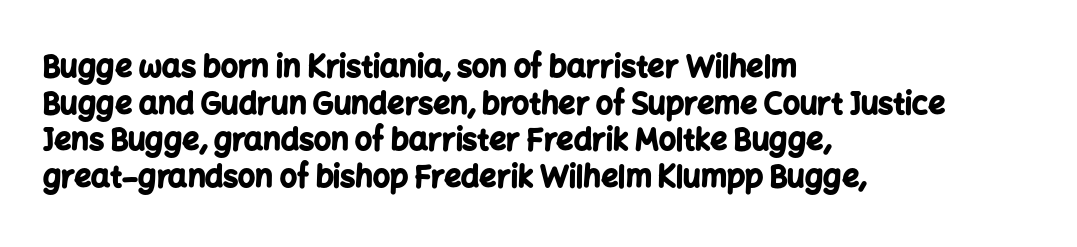
The image shows 30 px bold sans-serif type, upright; set left-aligned, line spacing 1.22x, normal letter spacing, not underlined; low stroke contrast and a medium x-height.
